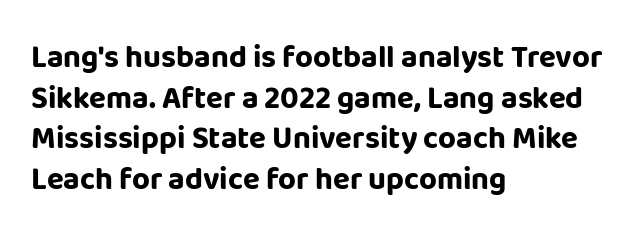
Q: Is the text bold? A: Yes.
Q: Is the text italic (slanted)? A: No, it is upright.
Q: Is the typeface a serif or a sans-serif typeface? A: Sans-serif.
Q: Is the text underlined? A: No.
Q: How is the paragraph aligned? A: Left-aligned.
Q: Is the spacing between letters normal or unusually wide? A: Normal.
Q: Is the spacing between lines tight, normal or loose? A: Normal.
Q: Width (condensed, normal, or wide)? A: Normal.
Q: Stroke contrast? A: Low.
Q: x-height? A: Large.
Q: Monospaced? A: No.
